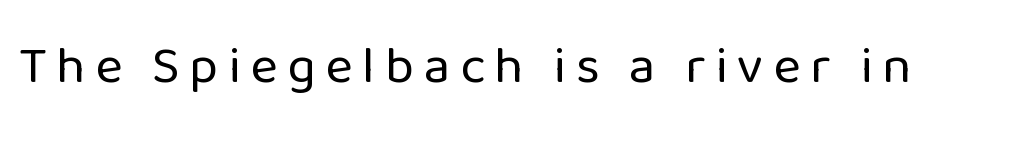
Here the designer chose a conventional face with non-uniform glyph widths. Nope, not italic — everything's standing straight. Bare-footed words on every line. Does the type have serifs? No, each stem ends abruptly. Weight: in the light-to-regular range.
